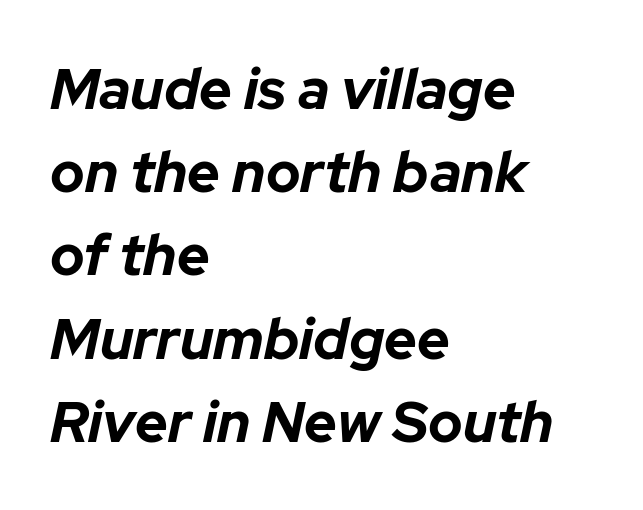
{"italic": "yes", "lean": "right", "slant_degrees": 12, "bold": "yes", "weight": "bold", "width": "normal", "stroke_contrast": "low", "x_height": "medium", "monospaced": "no", "underline": "no", "align": "left", "line_spacing": "normal", "line_spacing_ratio": 1.46, "letter_spacing": "normal", "letter_spacing_em": 0.0, "glyph_px": 57}
